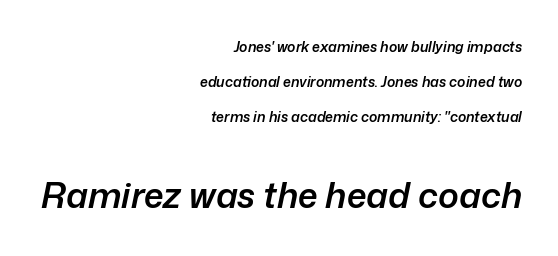
A student would call this right alignment; a typographer would say flush right, rag left. The designer gave the closing block more size than the opening block. Looks like regular typesetting: each glyph gets only the width it needs. This sample uses an oblique cut, with every glyph tilted off the vertical. Does the leading feel generous? Absolutely, it's lavish. The characters look somewhat weighty, a semibold short of true bold.
